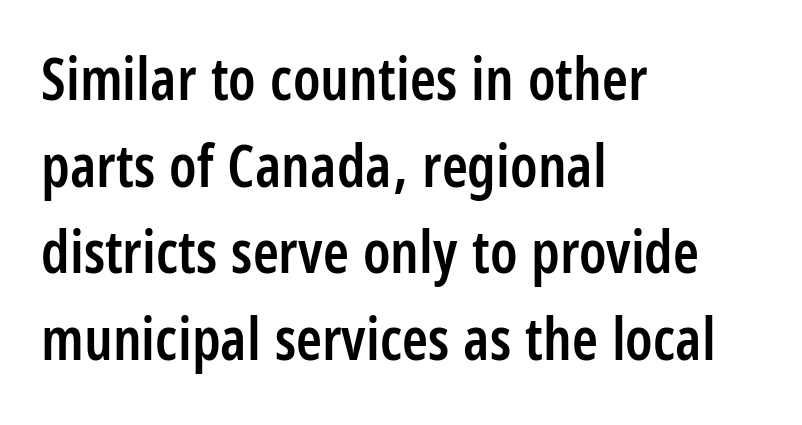
{"serif": "no", "italic": "no", "bold": "semi", "weight": "semibold", "width": "condensed", "stroke_contrast": "low", "x_height": "large", "monospaced": "no", "underline": "no", "align": "left", "line_spacing": "normal", "line_spacing_ratio": 1.47, "letter_spacing": "normal", "letter_spacing_em": 0.0, "glyph_px": 59}
